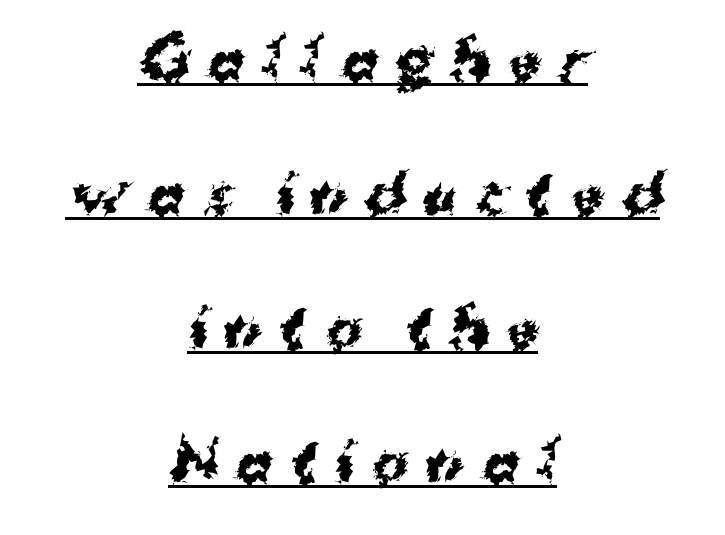
{"serif": "no", "bold": "yes", "weight": "bold", "width": "normal", "stroke_contrast": "medium", "x_height": "medium", "monospaced": "no", "underline": "yes", "align": "center", "line_spacing": "loose", "line_spacing_ratio": 2.48, "letter_spacing": "wide", "letter_spacing_em": 0.34, "glyph_px": 54}
